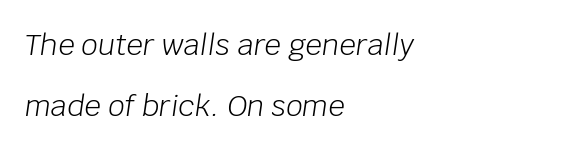
The image shows 29 px light type, italic (leaning right); set left-aligned, loose line spacing (2.11x), normal letter spacing, not underlined; low stroke contrast and a large x-height.
